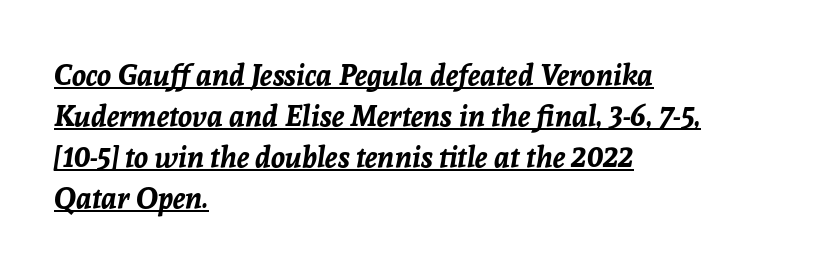
The image shows 29 px bold type, italic (leaning right); set left-aligned, normal line spacing (1.41x), normal letter spacing, underlined; low stroke contrast and a medium x-height.
